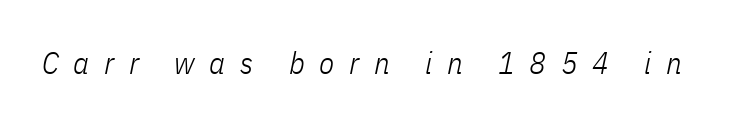
Q: Is the text bold? A: No.
Q: Is the text italic (slanted)? A: Yes, it leans right by about 11 degrees.
Q: Is the text underlined? A: No.
Q: Is the spacing between letters normal or unusually wide? A: Unusually wide.
Q: Width (condensed, normal, or wide)? A: Condensed.
Q: Stroke contrast? A: Low.
Q: x-height? A: Medium.
Q: Monospaced? A: No.
